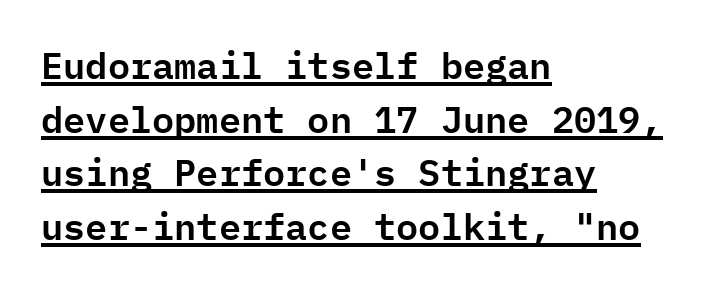
The image shows 37 px sans-serif type, upright, monospaced; set left-aligned, normal line spacing (1.45x), normal letter spacing, underlined; low stroke contrast and a medium x-height.
